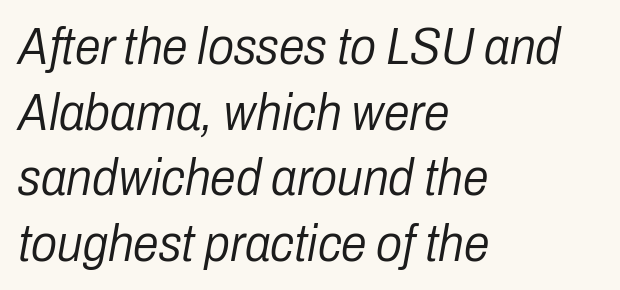
Q: Is the text bold? A: No.
Q: Is the text italic (slanted)? A: Yes, it leans right by about 10 degrees.
Q: Is the text underlined? A: No.
Q: How is the paragraph aligned? A: Left-aligned.
Q: Is the spacing between letters normal or unusually wide? A: Normal.
Q: Is the spacing between lines tight, normal or loose? A: Normal.
Q: Width (condensed, normal, or wide)? A: Condensed.
Q: Stroke contrast? A: Low.
Q: x-height? A: Medium.
Q: Monospaced? A: No.
